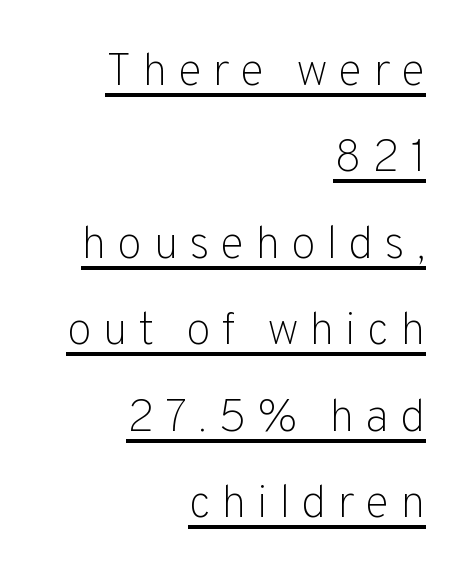
Q: Is the text bold? A: No.
Q: Is the text italic (slanted)? A: No, it is upright.
Q: Is the typeface a serif or a sans-serif typeface? A: Sans-serif.
Q: Is the text underlined? A: Yes.
Q: How is the paragraph aligned? A: Right-aligned.
Q: Is the spacing between letters normal or unusually wide? A: Unusually wide.
Q: Width (condensed, normal, or wide)? A: Normal.
Q: Stroke contrast? A: Low.
Q: x-height? A: Medium.
Q: Monospaced? A: No.
